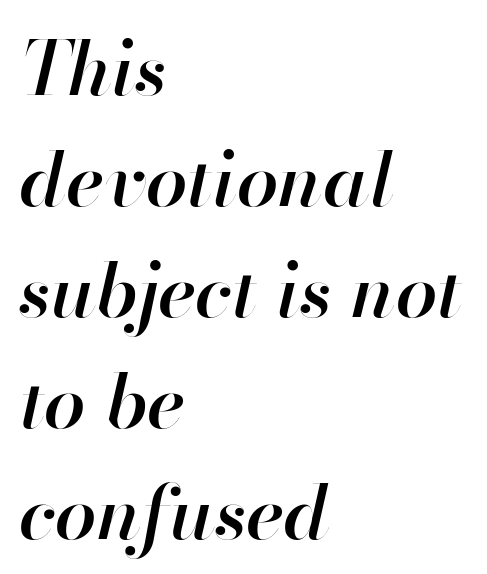
{"italic": "yes", "lean": "right", "slant_degrees": 13, "bold": "semi", "weight": "semibold", "width": "normal", "stroke_contrast": "high", "x_height": "small", "monospaced": "no", "underline": "no", "align": "left", "line_spacing": "normal", "line_spacing_ratio": 1.48, "letter_spacing": "normal", "letter_spacing_em": 0.0, "glyph_px": 75}
